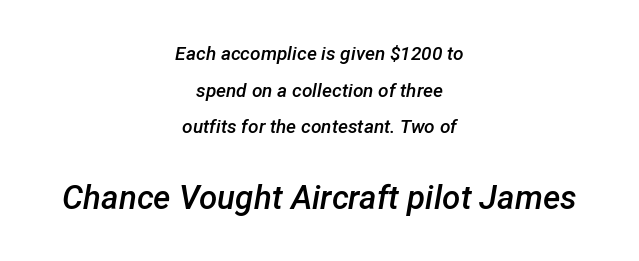
Q: Is the text bold? A: Semi-bold.
Q: Is the text italic (slanted)? A: Yes, it leans right by about 12 degrees.
Q: Is the text underlined? A: No.
Q: How is the paragraph aligned? A: Centered.
Q: Is the spacing between letters normal or unusually wide? A: Normal.
Q: Is the spacing between lines tight, normal or loose? A: Loose.
Q: Which block of text is set in a larger size, the first (top) or the second (bottom)? A: The second (bottom) one.
Q: Width (condensed, normal, or wide)? A: Normal.
Q: Stroke contrast? A: Low.
Q: x-height? A: Medium.
Q: Monospaced? A: No.
